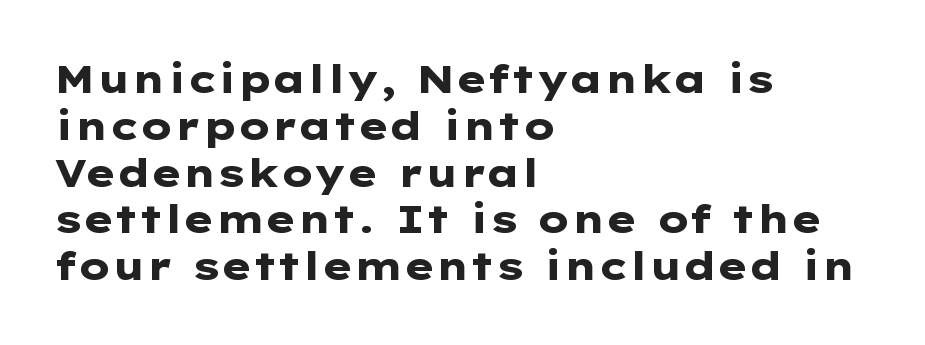
The image shows 39 px heavy, wide sans-serif type, upright; set left-aligned, line spacing 1.2x, normal letter spacing, not underlined; low stroke contrast and a medium x-height.
